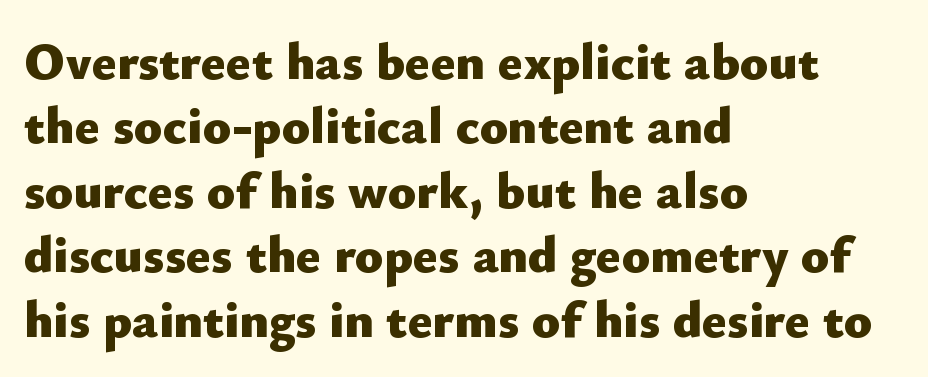
The image shows 52 px heavy sans-serif type, upright; set left-aligned, line spacing 1.24x, normal letter spacing, not underlined; low stroke contrast and a small x-height.
